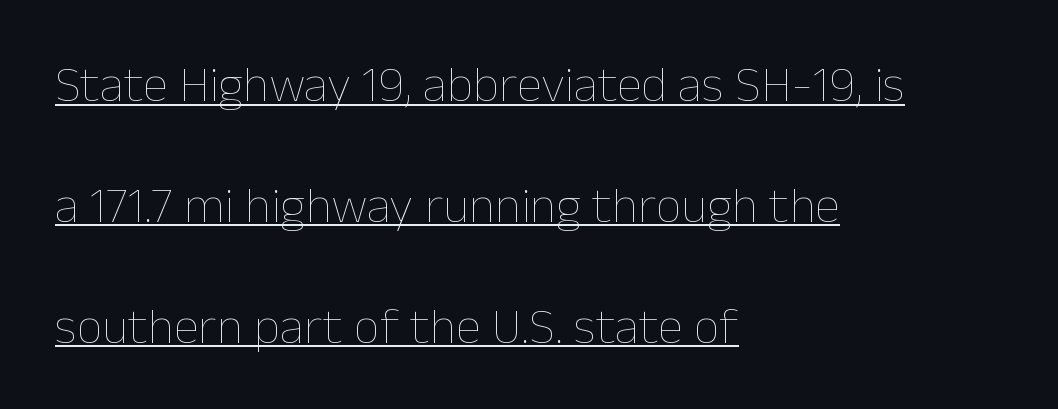
{"italic": "no", "bold": "no", "weight": "thin", "width": "normal", "stroke_contrast": "low", "x_height": "medium", "monospaced": "no", "underline": "yes", "align": "left", "line_spacing": "loose", "line_spacing_ratio": 2.37, "letter_spacing": "normal", "letter_spacing_em": 0.0, "glyph_px": 51}
